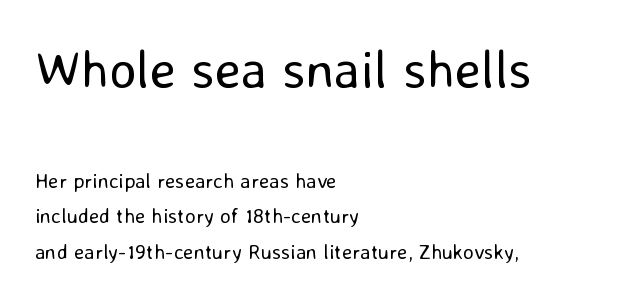
Q: Is the text bold? A: No.
Q: Is the text italic (slanted)? A: No, it is upright.
Q: Is the typeface a serif or a sans-serif typeface? A: Sans-serif.
Q: Is the text underlined? A: No.
Q: How is the paragraph aligned? A: Left-aligned.
Q: Is the spacing between letters normal or unusually wide? A: Normal.
Q: Is the spacing between lines tight, normal or loose? A: Normal.
Q: Which block of text is set in a larger size, the first (top) or the second (bottom)? A: The first (top) one.
Q: Width (condensed, normal, or wide)? A: Normal.
Q: Stroke contrast? A: Low.
Q: x-height? A: Medium.
Q: Monospaced? A: No.
